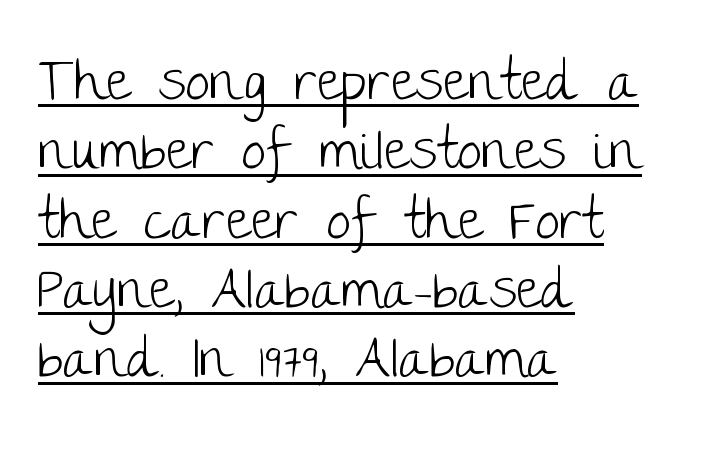
{"serif": "no", "italic": "no", "bold": "no", "weight": "light", "width": "normal", "stroke_contrast": "low", "x_height": "large", "monospaced": "no", "underline": "yes", "align": "left", "line_spacing": "normal", "line_spacing_ratio": 1.26, "letter_spacing": "normal", "letter_spacing_em": 0.0, "glyph_px": 55}
